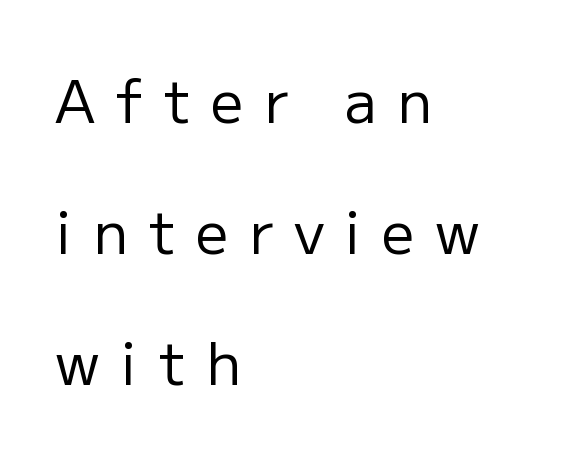
Q: Is the text bold? A: No.
Q: Is the text italic (slanted)? A: No, it is upright.
Q: Is the typeface a serif or a sans-serif typeface? A: Sans-serif.
Q: Is the text underlined? A: No.
Q: How is the paragraph aligned? A: Left-aligned.
Q: Is the spacing between letters normal or unusually wide? A: Unusually wide.
Q: Is the spacing between lines tight, normal or loose? A: Loose.
Q: Width (condensed, normal, or wide)? A: Normal.
Q: Stroke contrast? A: Low.
Q: x-height? A: Medium.
Q: Monospaced? A: No.
